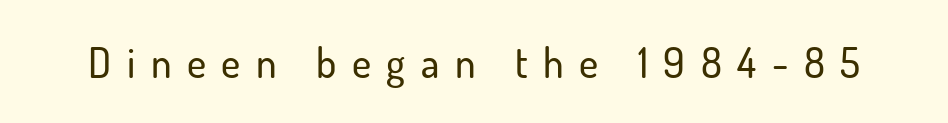
This sample has the flowing, uneven cadence of proportional lettering. This rendering features lettering with no underline. In terms of letterform style, serifs are entirely absent. The axis of the letterforms is exactly vertical. The passage shown has open, widely tracked lettering throughout.
